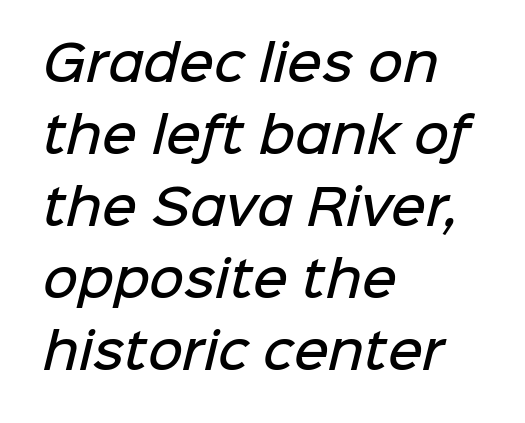
The image shows 48 px semibold sans-serif type; set left-aligned, normal line spacing (1.5x), normal letter spacing, not underlined; low stroke contrast and a medium x-height.
